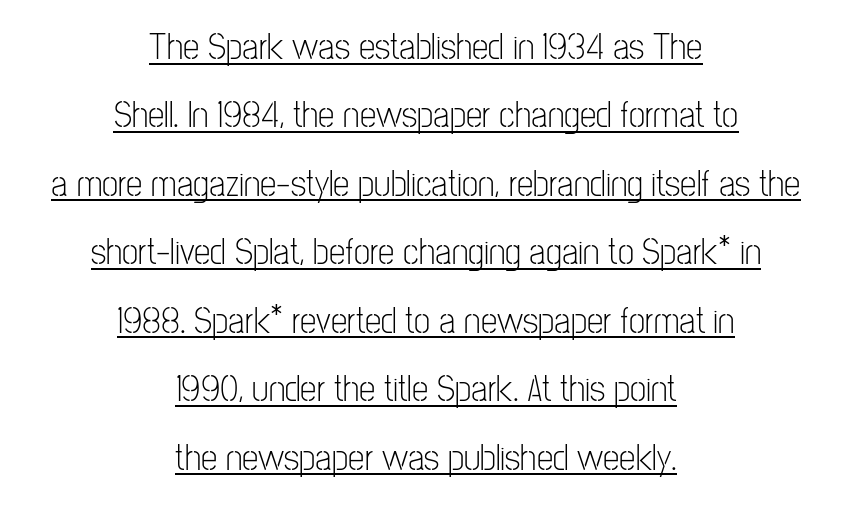
Q: Is the text bold? A: No.
Q: Is the text italic (slanted)? A: No, it is upright.
Q: Is the typeface a serif or a sans-serif typeface? A: Sans-serif.
Q: Is the text underlined? A: Yes.
Q: How is the paragraph aligned? A: Centered.
Q: Is the spacing between letters normal or unusually wide? A: Normal.
Q: Width (condensed, normal, or wide)? A: Condensed.
Q: Stroke contrast? A: Low.
Q: x-height? A: Medium.
Q: Monospaced? A: No.
